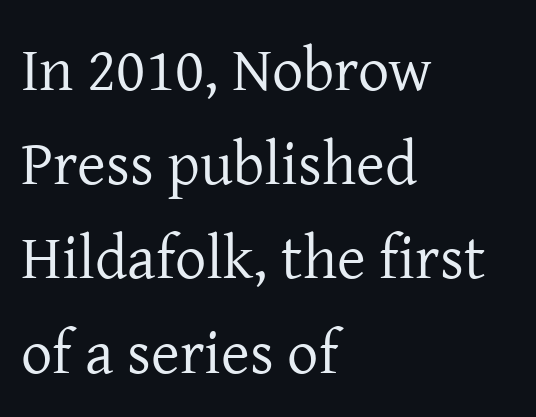
Q: Is the text bold? A: No.
Q: Is the text italic (slanted)? A: No, it is upright.
Q: Is the typeface a serif or a sans-serif typeface? A: Serif.
Q: Is the text underlined? A: No.
Q: How is the paragraph aligned? A: Left-aligned.
Q: Is the spacing between letters normal or unusually wide? A: Normal.
Q: Is the spacing between lines tight, normal or loose? A: Normal.
Q: Width (condensed, normal, or wide)? A: Normal.
Q: Stroke contrast? A: Low.
Q: x-height? A: Medium.
Q: Monospaced? A: No.
